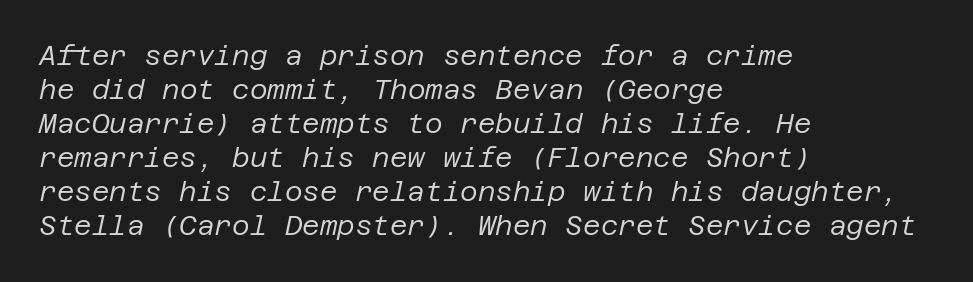
{"italic": "yes", "lean": "right", "slant_degrees": 12, "bold": "no", "underline": "no", "align": "left", "line_spacing": "normal", "line_spacing_ratio": 1.26, "letter_spacing": "normal", "letter_spacing_em": 0.0, "glyph_px": 27}
